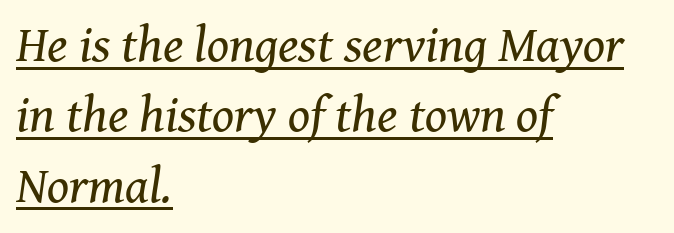
The glyphs look as if they've been sheared to an angle. These lines stack with their left ends in a neat column. These lines are rendered in a variable-pitch font. Each letter's strokes conclude with small projecting serifs.
